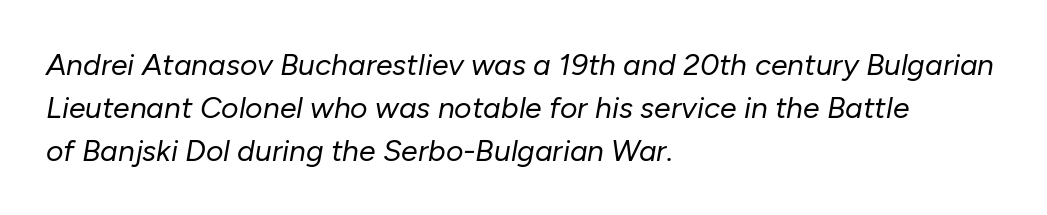
{"italic": "yes", "lean": "right", "slant_degrees": 10, "bold": "no", "weight": "regular", "width": "normal", "stroke_contrast": "low", "x_height": "medium", "monospaced": "no", "underline": "no", "align": "left", "line_spacing": "normal", "line_spacing_ratio": 1.43, "letter_spacing": "normal", "letter_spacing_em": 0.0, "glyph_px": 30}
